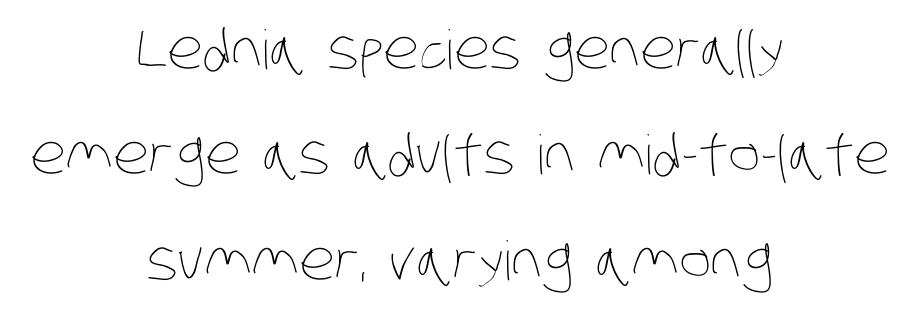
{"bold": "no", "weight": "thin", "width": "condensed", "stroke_contrast": "low", "x_height": "large", "monospaced": "no", "underline": "no", "align": "center", "line_spacing": "loose", "line_spacing_ratio": 1.95, "letter_spacing": "normal", "letter_spacing_em": 0.0, "glyph_px": 54}
